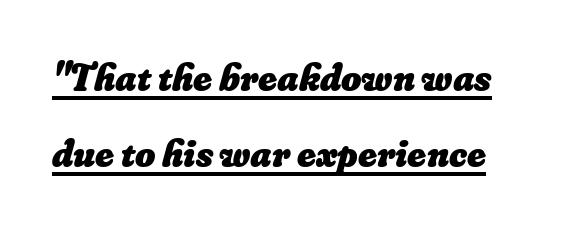
What's the leading like? Stretched, with rows far apart. Descenders here cross a horizontal rule under the line. Heavy, bold letterforms. The letters advance in unequal steps, a hallmark of proportional type. Glyph-to-glyph distance matches everyday printed text.
